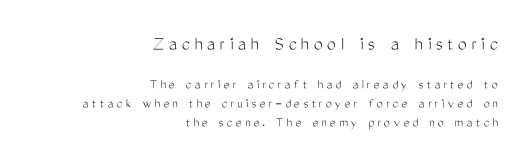
The image shows 20 px text type, upright; set right-aligned, normal line spacing (1.36x), unusually wide letter spacing (+0.23 em), not underlined; the first (top) block is 1.43x larger.
